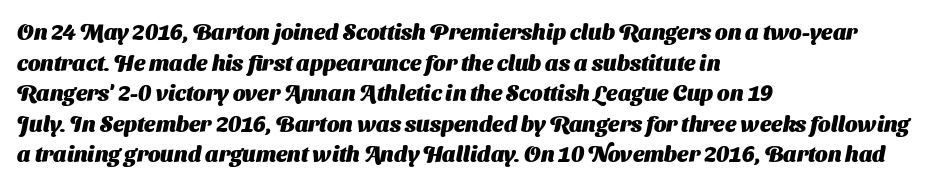
{"bold": "yes", "underline": "no", "align": "left", "line_spacing": "normal", "line_spacing_ratio": 1.39, "letter_spacing": "normal", "letter_spacing_em": 0.0, "glyph_px": 22}
